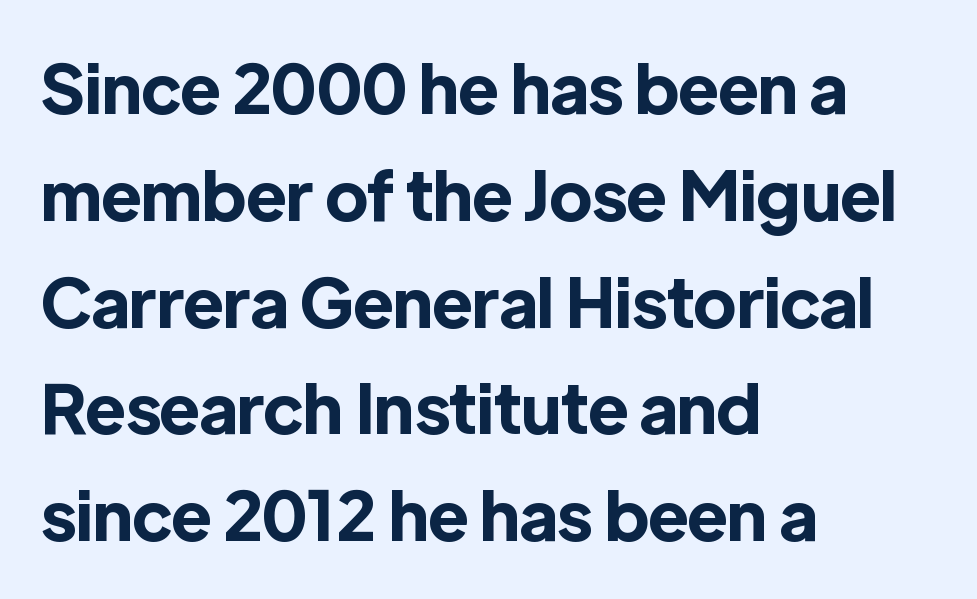
Q: Is the text bold? A: Yes.
Q: Is the text italic (slanted)? A: No, it is upright.
Q: Is the typeface a serif or a sans-serif typeface? A: Sans-serif.
Q: Is the text underlined? A: No.
Q: How is the paragraph aligned? A: Left-aligned.
Q: Is the spacing between letters normal or unusually wide? A: Normal.
Q: Is the spacing between lines tight, normal or loose? A: Normal.
Q: Width (condensed, normal, or wide)? A: Normal.
Q: x-height? A: Medium.
Q: Monospaced? A: No.
